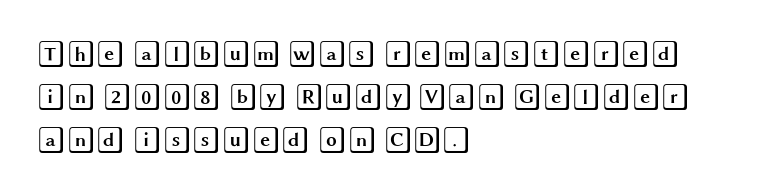
The image shows 27 px text type, upright; set left-aligned, normal line spacing (1.59x), normal letter spacing, not underlined.
